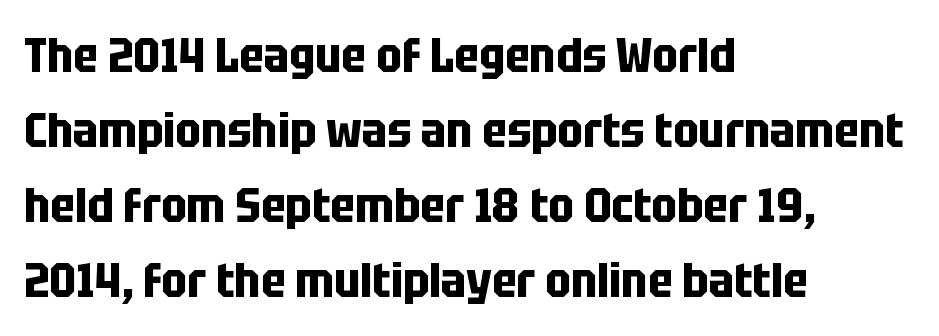
Q: Is the text bold? A: Yes.
Q: Is the text italic (slanted)? A: No, it is upright.
Q: Is the typeface a serif or a sans-serif typeface? A: Sans-serif.
Q: Is the text underlined? A: No.
Q: How is the paragraph aligned? A: Left-aligned.
Q: Is the spacing between letters normal or unusually wide? A: Normal.
Q: Is the spacing between lines tight, normal or loose? A: Normal.
Q: Width (condensed, normal, or wide)? A: Condensed.
Q: Stroke contrast? A: Low.
Q: x-height? A: Large.
Q: Monospaced? A: No.
